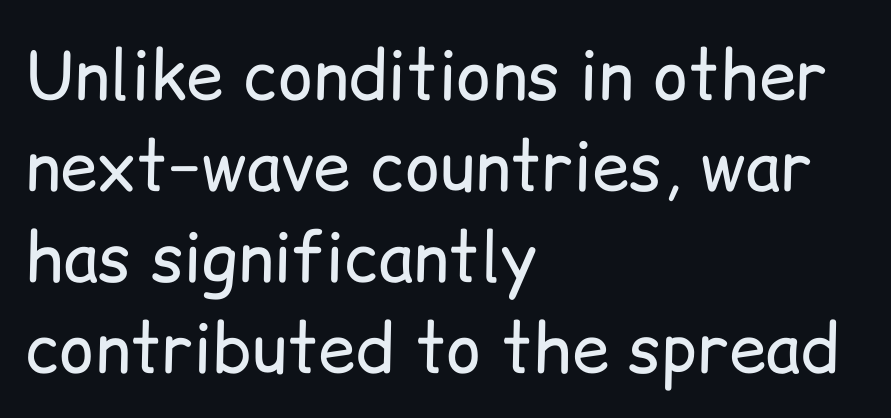
In terms of letterform style, serifs are entirely absent. Summary of vertical rhythm: regular, with standard interline spacing. The setting favours the left margin, as ordinary paragraphs usually do. Looks like regular typesetting: each glyph gets only the width it needs.
